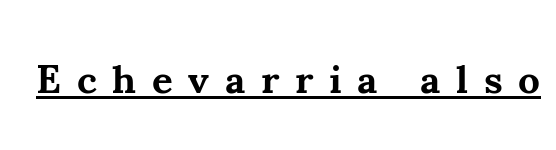
{"serif": "yes", "italic": "no", "bold": "yes", "weight": "bold", "width": "normal", "stroke_contrast": "medium", "x_height": "small", "monospaced": "no", "underline": "yes", "letter_spacing": "wide", "letter_spacing_em": 0.39, "glyph_px": 40}
